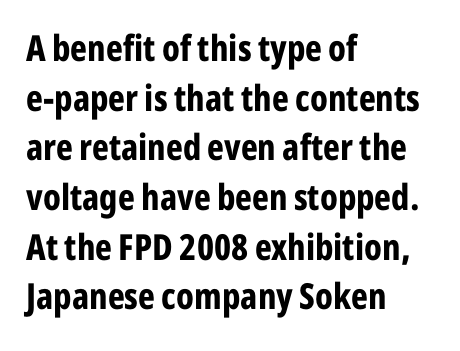
Q: Is the text bold? A: Yes.
Q: Is the text italic (slanted)? A: No, it is upright.
Q: Is the typeface a serif or a sans-serif typeface? A: Sans-serif.
Q: Is the text underlined? A: No.
Q: How is the paragraph aligned? A: Left-aligned.
Q: Is the spacing between letters normal or unusually wide? A: Normal.
Q: Is the spacing between lines tight, normal or loose? A: Normal.
Q: Width (condensed, normal, or wide)? A: Condensed.
Q: Stroke contrast? A: Low.
Q: x-height? A: Medium.
Q: Monospaced? A: No.
